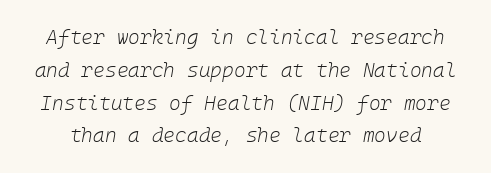
The image shows 20 px text type, italic (leaning right); set normal line spacing (1.64x), normal letter spacing, not underlined.
